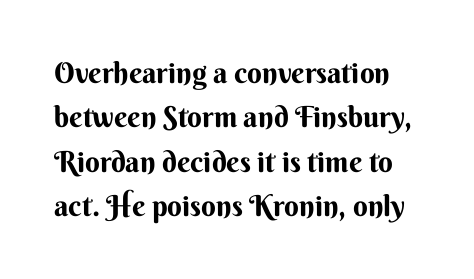
Q: Is the text italic (slanted)? A: No, it is upright.
Q: Is the typeface a serif or a sans-serif typeface? A: Sans-serif.
Q: Is the text underlined? A: No.
Q: Is the spacing between letters normal or unusually wide? A: Normal.
Q: Is the spacing between lines tight, normal or loose? A: Normal.
Q: Width (condensed, normal, or wide)? A: Normal.
Q: Stroke contrast? A: Medium.
Q: x-height? A: Small.
Q: Monospaced? A: No.
